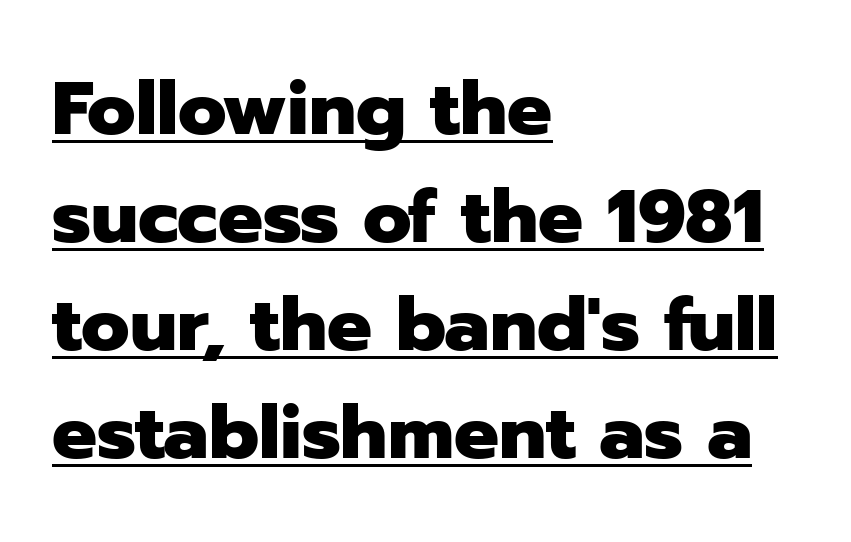
{"serif": "no", "italic": "no", "bold": "yes", "weight": "heavy", "width": "normal", "stroke_contrast": "low", "x_height": "medium", "monospaced": "no", "underline": "yes", "align": "left", "line_spacing": "normal", "line_spacing_ratio": 1.44, "letter_spacing": "normal", "letter_spacing_em": 0.0, "glyph_px": 75}
